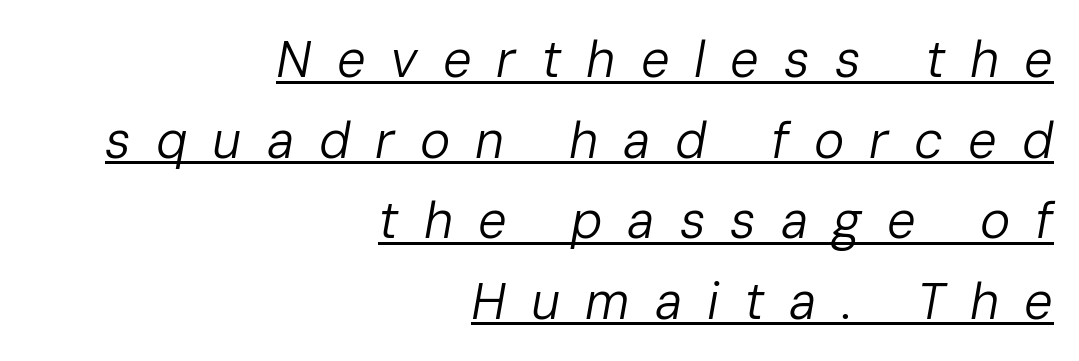
The rendered words wear a rule along their underside. Note the varied advance widths — an 'i' is clearly narrower than an 'm'. This rendering uses right alignment, leaving the left contour irregular. Is there much room between lines? A standard amount, neither cramped nor airy. This sample uses expanded letter spacing, leaving extra air between glyphs.
